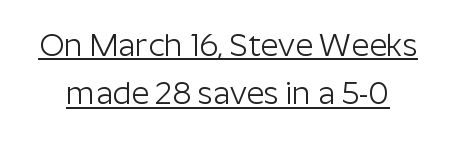
Q: Is the text bold? A: No.
Q: Is the text italic (slanted)? A: No, it is upright.
Q: Is the typeface a serif or a sans-serif typeface? A: Sans-serif.
Q: Is the text underlined? A: Yes.
Q: Is the spacing between letters normal or unusually wide? A: Normal.
Q: Is the spacing between lines tight, normal or loose? A: Normal.
Q: Width (condensed, normal, or wide)? A: Normal.
Q: Stroke contrast? A: Low.
Q: x-height? A: Medium.
Q: Monospaced? A: No.
